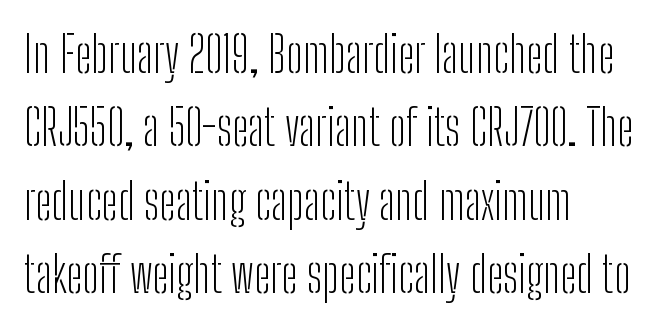
The image shows 49 px light, condensed sans-serif type, upright; set left-aligned, normal line spacing (1.5x), normal letter spacing, not underlined; low stroke contrast and a medium x-height.
